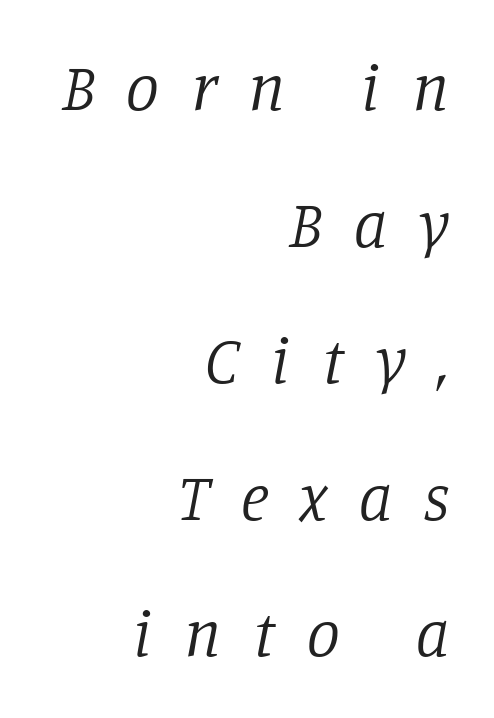
{"serif": "yes", "italic": "yes", "lean": "right", "slant_degrees": 11, "bold": "no", "weight": "regular", "width": "normal", "stroke_contrast": "low", "x_height": "large", "monospaced": "no", "underline": "no", "align": "right", "line_spacing": "loose", "line_spacing_ratio": 2.07, "letter_spacing": "wide", "letter_spacing_em": 0.48, "glyph_px": 66}
